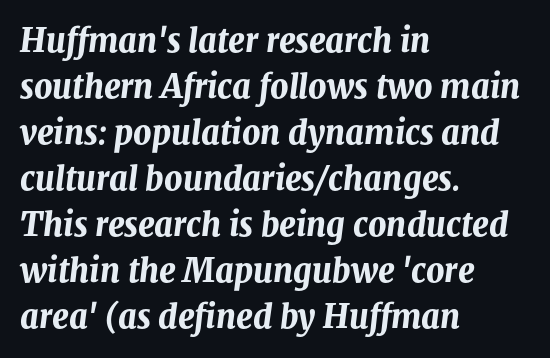
{"italic": "yes", "lean": "right", "slant_degrees": 8, "bold": "yes", "weight": "bold", "width": "normal", "stroke_contrast": "medium", "x_height": "medium", "monospaced": "no", "underline": "no", "align": "left", "line_spacing": "normal", "line_spacing_ratio": 1.44, "letter_spacing": "normal", "letter_spacing_em": 0.0, "glyph_px": 32}
